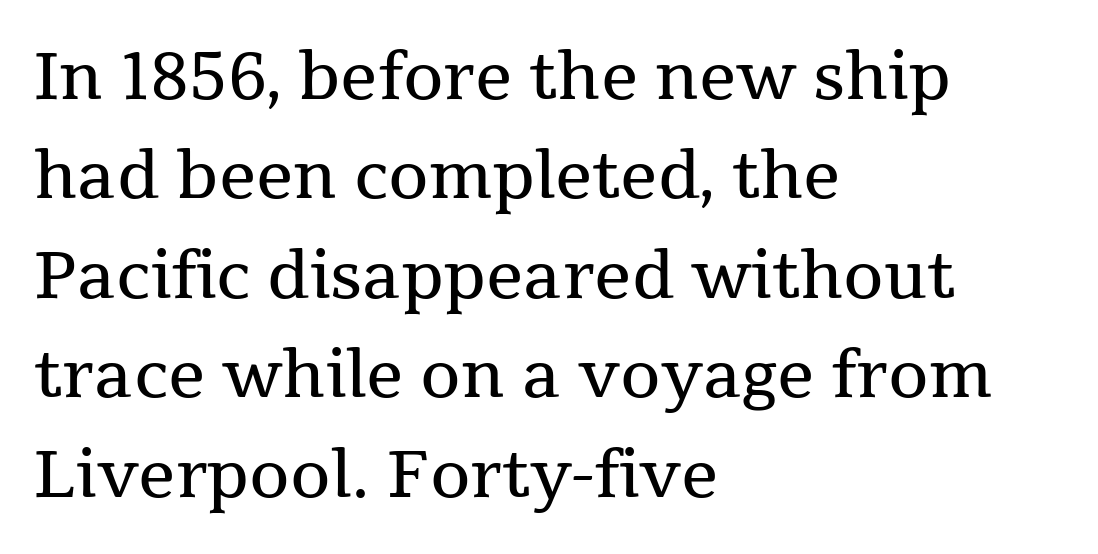
This rendering leaves character spacing at its baseline value. The typeface has the unassuming heft of standard copy or less. The lettering stays uniformly vertical, giving the passage a roman look. Unlike a clean sans, this face finishes its strokes with serifs. The lines sit at an ordinary, default distance from one another. The rag falls on the right side of this text block.
